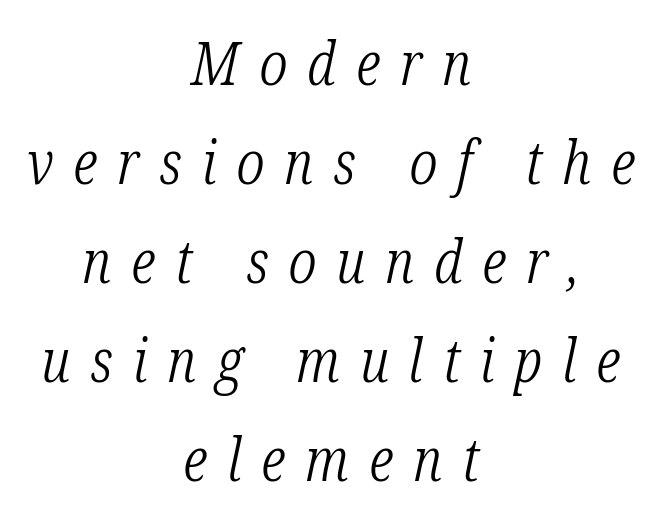
Someone cranked the tracking dial way up on this one. Typeset on center — no edge is straight. No heavy texture on the line: the type isn't bold. Clear beneath every line of the passage.
